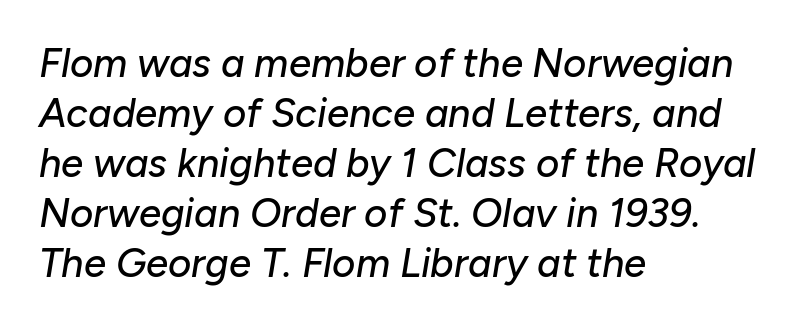
{"italic": "yes", "lean": "right", "slant_degrees": 10, "width": "normal", "stroke_contrast": "low", "x_height": "medium", "monospaced": "no", "underline": "no", "align": "left", "line_spacing": "normal", "line_spacing_ratio": 1.25, "letter_spacing": "normal", "letter_spacing_em": 0.0, "glyph_px": 40}
